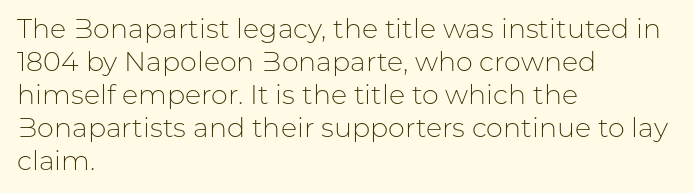
Q: Is the text bold? A: No.
Q: Is the text italic (slanted)? A: No, it is upright.
Q: Is the text underlined? A: No.
Q: How is the paragraph aligned? A: Left-aligned.
Q: Is the spacing between letters normal or unusually wide? A: Normal.
